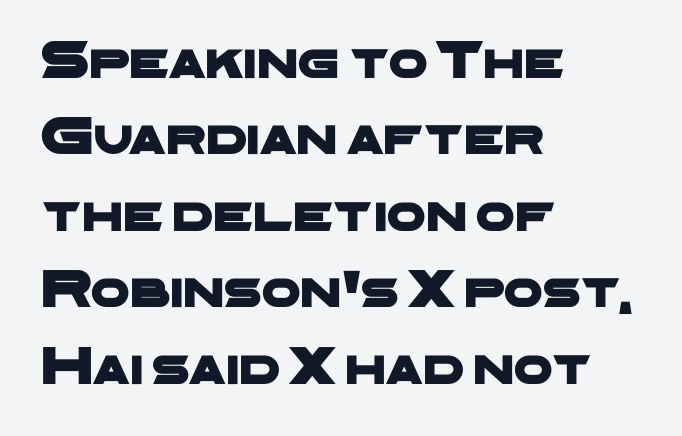
Q: Is the typeface a serif or a sans-serif typeface? A: Sans-serif.
Q: Is the text underlined? A: No.
Q: How is the paragraph aligned? A: Left-aligned.
Q: Is the spacing between letters normal or unusually wide? A: Normal.
Q: Is the spacing between lines tight, normal or loose? A: Normal.
Q: Width (condensed, normal, or wide)? A: Wide.
Q: Stroke contrast? A: Low.
Q: x-height? A: Medium.
Q: Monospaced? A: No.
